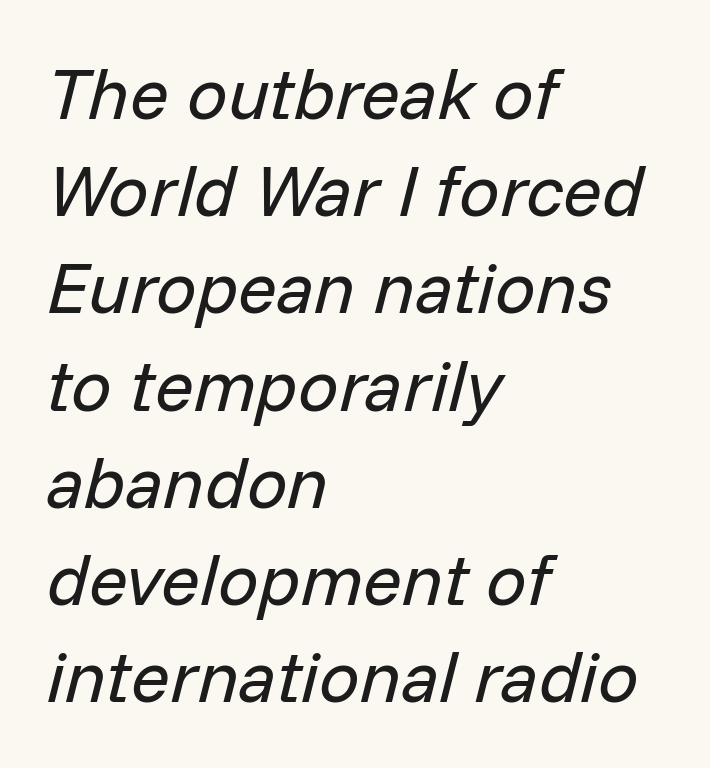
The image shows 72 px regular-weight type, italic (leaning right); set left-aligned, normal line spacing (1.35x), normal letter spacing, not underlined; low stroke contrast and a medium x-height.
